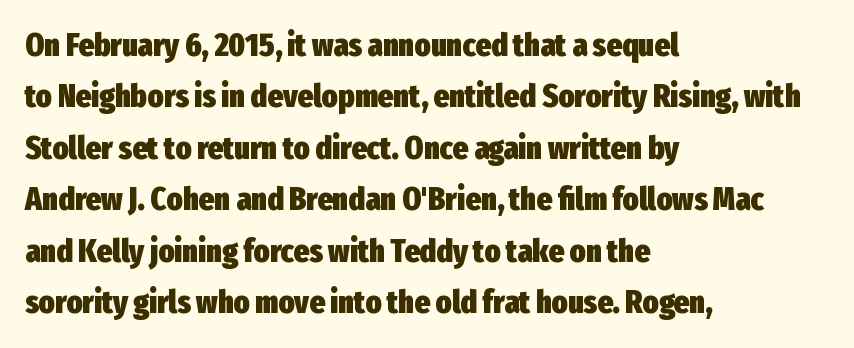
{"serif": "no", "italic": "no", "bold": "yes", "weight": "heavy", "width": "condensed", "stroke_contrast": "low", "x_height": "medium", "monospaced": "no", "underline": "no", "align": "left", "line_spacing": "normal", "line_spacing_ratio": 1.56, "letter_spacing": "normal", "letter_spacing_em": 0.0, "glyph_px": 33}
